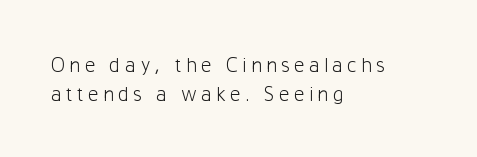
Q: Is the text bold? A: No.
Q: Is the text italic (slanted)? A: No, it is upright.
Q: Is the text underlined? A: No.
Q: How is the paragraph aligned? A: Left-aligned.
Q: Is the spacing between lines tight, normal or loose? A: Normal.
